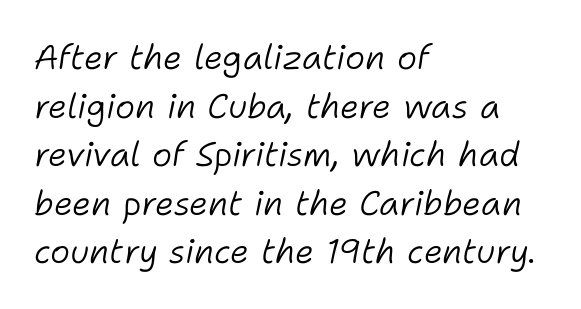
The image shows 34 px light type, italic (leaning right); set left-aligned, normal line spacing (1.43x), normal letter spacing, not underlined; low stroke contrast and a medium x-height.
